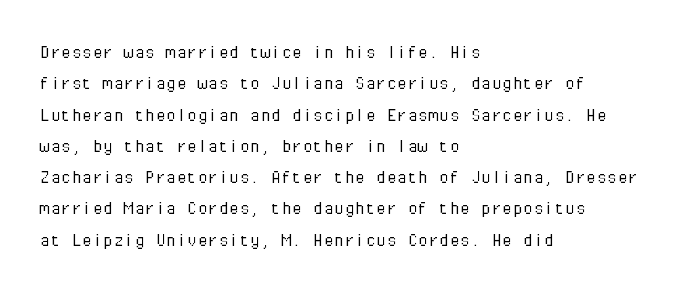
Ordinary non-slanted type is in use. Honestly, the row spacing looks completely unremarkable. These lines keep a tight, regular rhythm from letter to letter. These lines stack with their left ends in a neat column.
